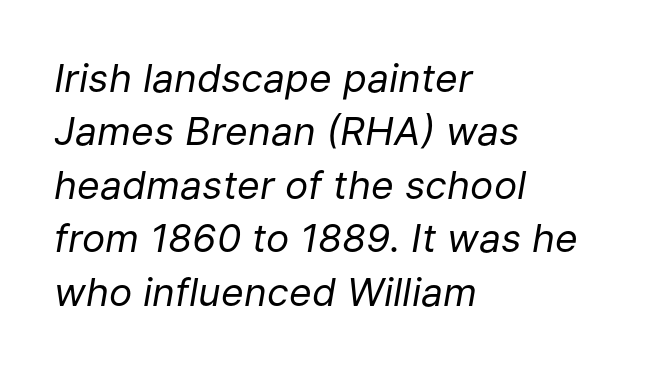
Each letter keeps its own natural width here, so spacing adapts to shape. Does the copy run flush right? No — it runs flush left. Only glyphs here, with clear space below each row. Vertically, the passage feels balanced, rows spaced as you'd expect. The letters are slanted; this is an italic face. Glyph-to-glyph distance matches everyday printed text.
